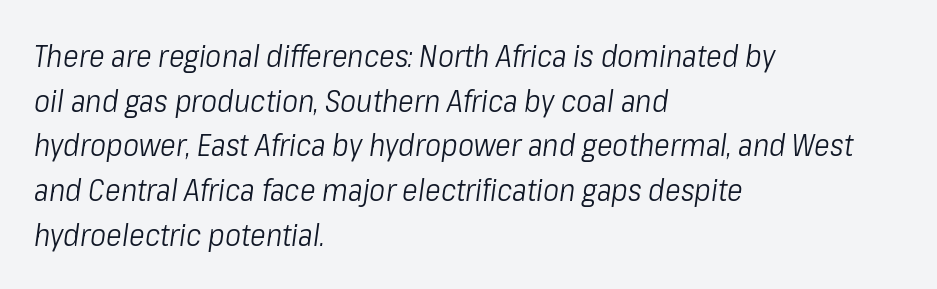
{"italic": "yes", "lean": "right", "slant_degrees": 8, "bold": "no", "weight": "light", "width": "condensed", "stroke_contrast": "low", "x_height": "medium", "monospaced": "no", "underline": "no", "align": "left", "line_spacing": "normal", "line_spacing_ratio": 1.49, "letter_spacing": "normal", "letter_spacing_em": 0.0, "glyph_px": 30}
